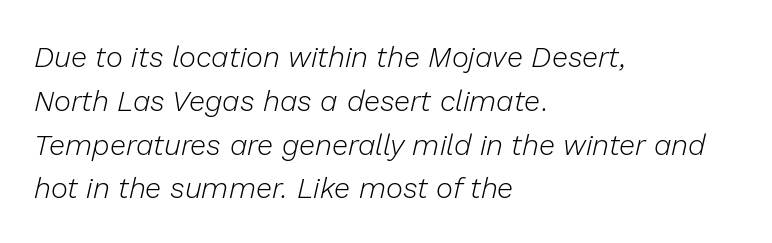
In terms of letterspacing, this is plain default setting. Here the designer chose a conventional face with non-uniform glyph widths. The passage is arranged the way most books set body copy — flush left. The strip under each line holds only bare page.
